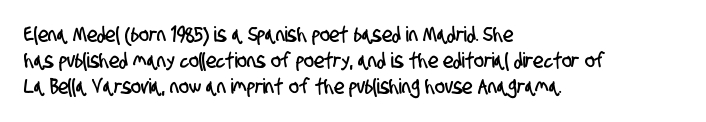
You could call the tracking neutral — neither tight nor loose. The glyphs are unaccompanied by any horizontal stroke below them. Each line starts at the same left margin while the right side varies.
